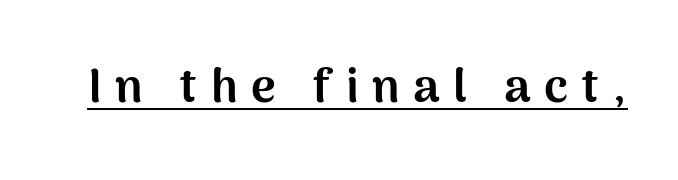
The image shows 47 px bold sans-serif type, upright; set unusually wide letter spacing (+0.29 em), underlined; medium stroke contrast and a medium x-height.
